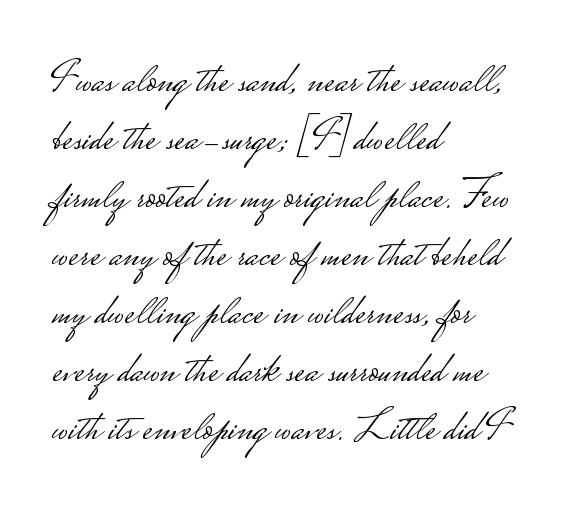
Think standard paragraph weight, or any step lighter than that. The gap between lines stays unmarked. Reading down the block, your eye returns to a fixed left position each line. The block of text has a typical density, with ordinary space between rows.
